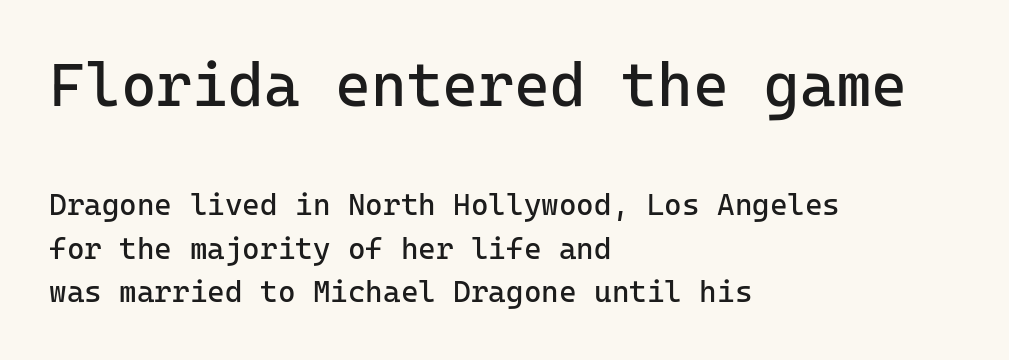
Q: Is the text bold? A: No.
Q: Is the text italic (slanted)? A: No, it is upright.
Q: Is the typeface a serif or a sans-serif typeface? A: Sans-serif.
Q: Is the text underlined? A: No.
Q: How is the paragraph aligned? A: Left-aligned.
Q: Is the spacing between letters normal or unusually wide? A: Normal.
Q: Is the spacing between lines tight, normal or loose? A: Normal.
Q: Which block of text is set in a larger size, the first (top) or the second (bottom)? A: The first (top) one.
Q: Width (condensed, normal, or wide)? A: Normal.
Q: Stroke contrast? A: Low.
Q: x-height? A: Medium.
Q: Monospaced? A: Yes.
